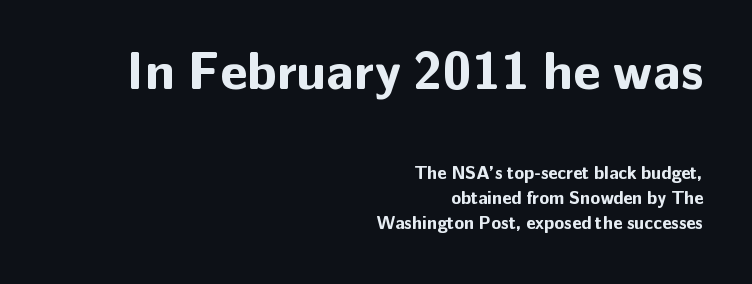
Q: Is the text bold? A: Yes.
Q: Is the text italic (slanted)? A: No, it is upright.
Q: Is the typeface a serif or a sans-serif typeface? A: Sans-serif.
Q: Is the text underlined? A: No.
Q: How is the paragraph aligned? A: Right-aligned.
Q: Is the spacing between letters normal or unusually wide? A: Normal.
Q: Is the spacing between lines tight, normal or loose? A: Normal.
Q: Which block of text is set in a larger size, the first (top) or the second (bottom)? A: The first (top) one.
Q: Width (condensed, normal, or wide)? A: Normal.
Q: Stroke contrast? A: Low.
Q: x-height? A: Medium.
Q: Monospaced? A: No.
